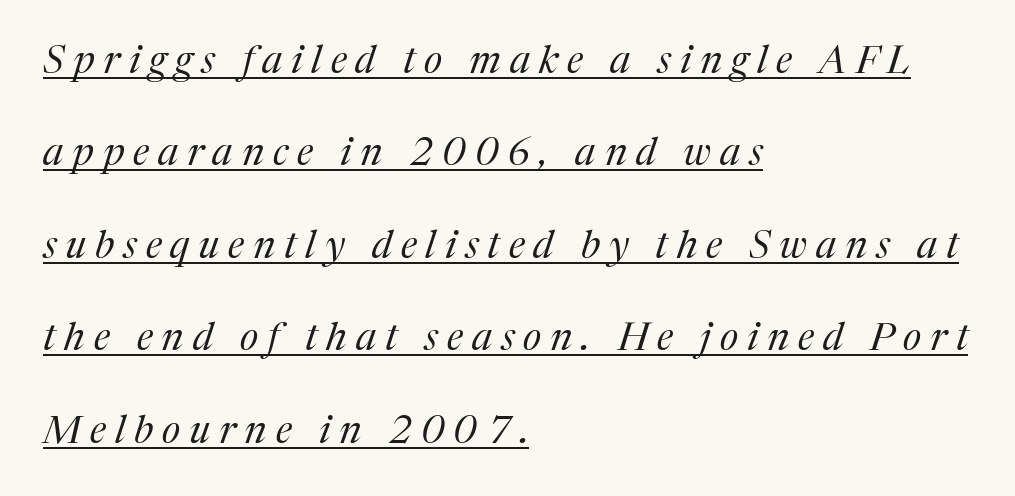
{"serif": "yes", "italic": "yes", "lean": "right", "slant_degrees": 17, "bold": "no", "weight": "regular", "width": "normal", "stroke_contrast": "medium", "x_height": "medium", "monospaced": "no", "underline": "yes", "align": "left", "line_spacing": "loose", "line_spacing_ratio": 2.37, "letter_spacing": "wide", "letter_spacing_em": 0.23, "glyph_px": 39}
